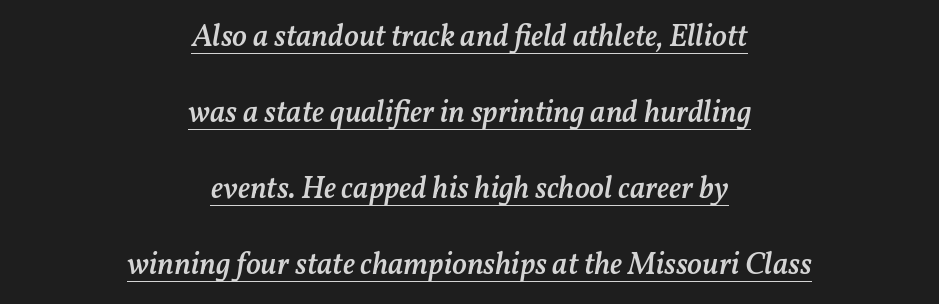
{"italic": "yes", "lean": "right", "slant_degrees": 11, "bold": "semi", "weight": "semibold", "width": "normal", "stroke_contrast": "medium", "x_height": "medium", "monospaced": "no", "underline": "yes", "align": "center", "line_spacing": "loose", "line_spacing_ratio": 2.45, "letter_spacing": "normal", "letter_spacing_em": 0.0, "glyph_px": 31}
